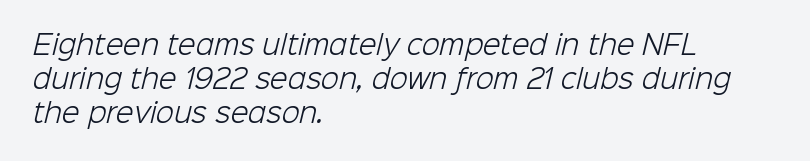
{"bold": "no", "underline": "no", "align": "left", "line_spacing": "normal", "line_spacing_ratio": 1.3, "letter_spacing": "normal", "letter_spacing_em": 0.0, "glyph_px": 26}
